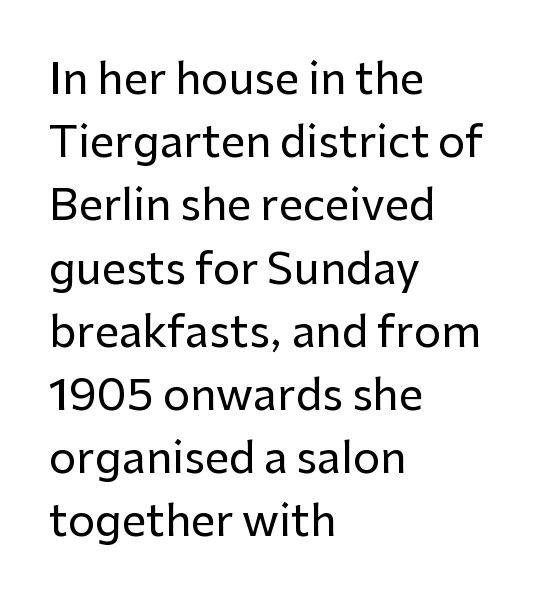
The image shows 43 px sans-serif type, upright; set left-aligned, normal line spacing (1.47x), normal letter spacing, not underlined; low stroke contrast and a medium x-height.
